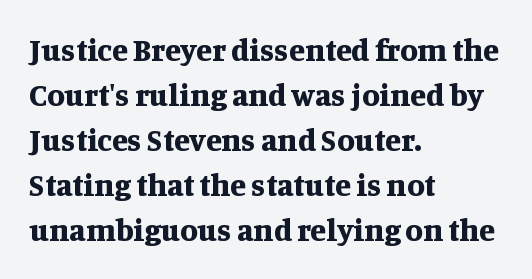
Q: Is the text bold? A: Yes.
Q: Is the text italic (slanted)? A: No, it is upright.
Q: Is the typeface a serif or a sans-serif typeface? A: Serif.
Q: Is the text underlined? A: No.
Q: How is the paragraph aligned? A: Left-aligned.
Q: Is the spacing between letters normal or unusually wide? A: Normal.
Q: Is the spacing between lines tight, normal or loose? A: Normal.
Q: Width (condensed, normal, or wide)? A: Normal.
Q: Stroke contrast? A: Medium.
Q: x-height? A: Large.
Q: Monospaced? A: No.
